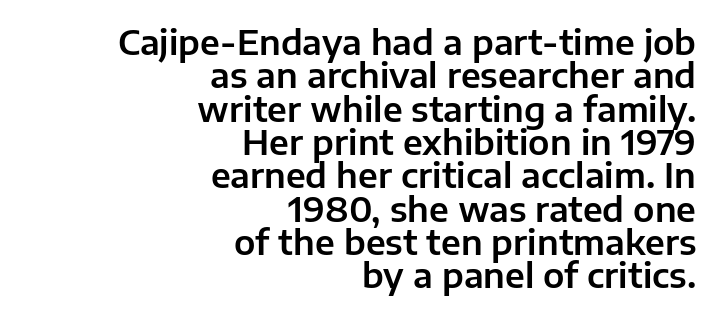
Look at the tracking — it's just the regular setting, nothing added. The specimen reads as upright at a glance. The passage shown is typeset with a sans-serif family. Decoration check: the copy has no underline. You could barely slide anything between these rows. This rendering uses right alignment, leaving the left contour irregular.
